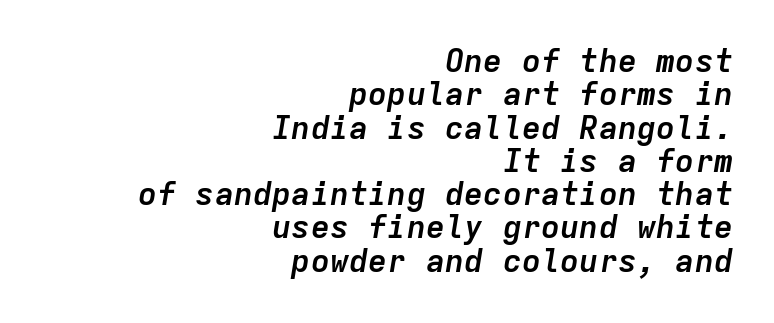
{"italic": "yes", "lean": "right", "slant_degrees": 9, "bold": "yes", "weight": "semibold", "width": "normal", "stroke_contrast": "low", "x_height": "medium", "monospaced": "yes", "underline": "no", "align": "right", "line_spacing": "tight", "line_spacing_ratio": 1.04, "letter_spacing": "normal", "letter_spacing_em": 0.0, "glyph_px": 32}
